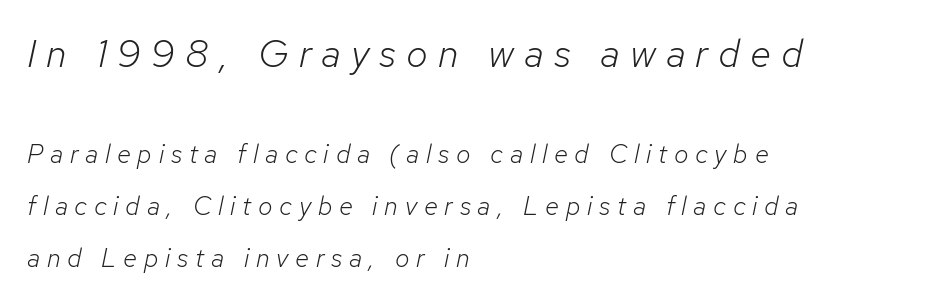
Q: Is the text bold? A: No.
Q: Is the text italic (slanted)? A: Yes, it leans right by about 12 degrees.
Q: Is the text underlined? A: No.
Q: How is the paragraph aligned? A: Left-aligned.
Q: Is the spacing between letters normal or unusually wide? A: Unusually wide.
Q: Is the spacing between lines tight, normal or loose? A: Loose.
Q: Which block of text is set in a larger size, the first (top) or the second (bottom)? A: The first (top) one.
Q: Width (condensed, normal, or wide)? A: Normal.
Q: Stroke contrast? A: Low.
Q: x-height? A: Medium.
Q: Monospaced? A: No.
